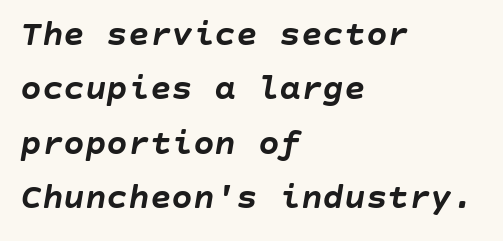
Q: Is the text bold? A: Yes.
Q: Is the text italic (slanted)? A: Yes, it leans right by about 10 degrees.
Q: Is the text underlined? A: No.
Q: How is the paragraph aligned? A: Left-aligned.
Q: Is the spacing between letters normal or unusually wide? A: Normal.
Q: Is the spacing between lines tight, normal or loose? A: Normal.
Q: Width (condensed, normal, or wide)? A: Normal.
Q: Stroke contrast? A: Low.
Q: x-height? A: Large.
